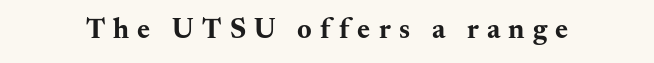
Q: Is the text bold? A: Yes.
Q: Is the text italic (slanted)? A: No, it is upright.
Q: Is the typeface a serif or a sans-serif typeface? A: Serif.
Q: Is the text underlined? A: No.
Q: Is the spacing between letters normal or unusually wide? A: Unusually wide.
Q: Width (condensed, normal, or wide)? A: Wide.
Q: Stroke contrast? A: Medium.
Q: x-height? A: Small.
Q: Monospaced? A: No.
